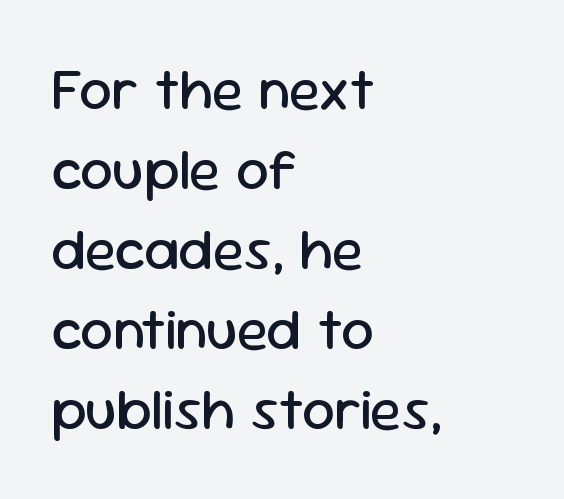
The image shows 58 px regular-weight sans-serif type, upright; set left-aligned, normal line spacing (1.38x), normal letter spacing, not underlined; low stroke contrast and a medium x-height.
